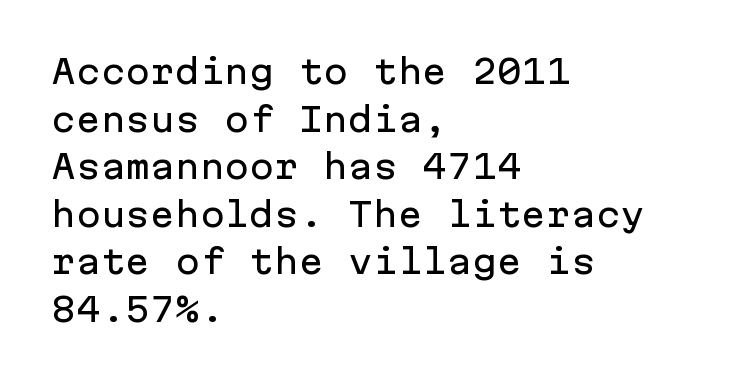
The space beneath each line is pristine and unruled. This rendering leaves character spacing at its baseline value. Vertically, the passage feels balanced, rows spaced as you'd expect. Spacing verdict: monospaced, one width for all characters. Italic: no, the glyphs are upright roman.
